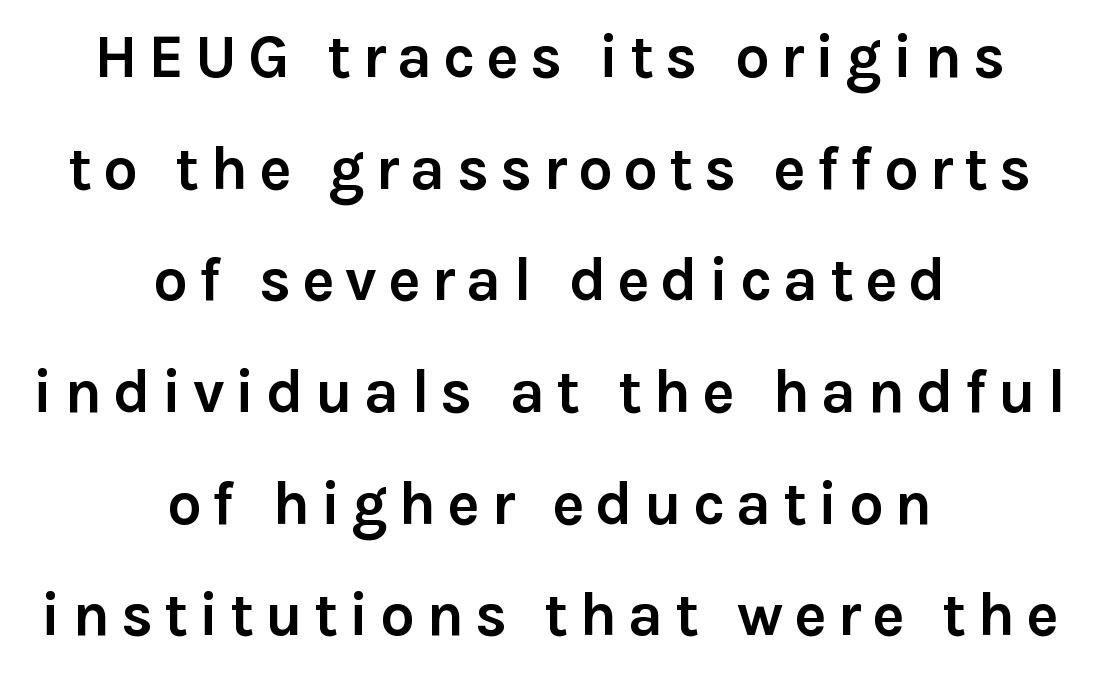
Q: Is the text bold? A: Yes.
Q: Is the text italic (slanted)? A: No, it is upright.
Q: Is the typeface a serif or a sans-serif typeface? A: Sans-serif.
Q: Is the text underlined? A: No.
Q: How is the paragraph aligned? A: Centered.
Q: Width (condensed, normal, or wide)? A: Normal.
Q: Stroke contrast? A: Low.
Q: x-height? A: Medium.
Q: Monospaced? A: No.
